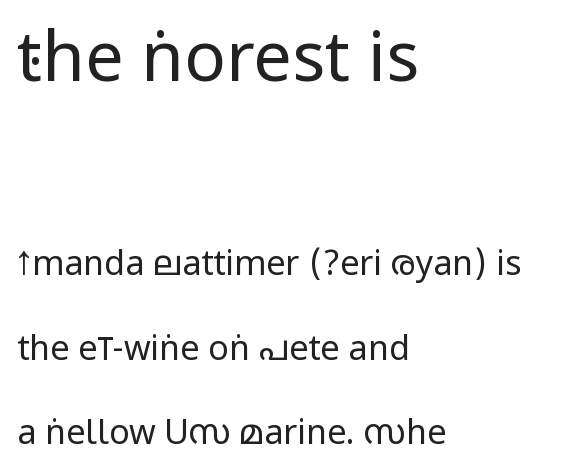
Q: Is the text bold? A: No.
Q: Is the text italic (slanted)? A: No, it is upright.
Q: Is the typeface a serif or a sans-serif typeface? A: Sans-serif.
Q: Is the text underlined? A: No.
Q: How is the paragraph aligned? A: Left-aligned.
Q: Is the spacing between letters normal or unusually wide? A: Normal.
Q: Is the spacing between lines tight, normal or loose? A: Loose.
Q: Which block of text is set in a larger size, the first (top) or the second (bottom)? A: The first (top) one.
Q: Width (condensed, normal, or wide)? A: Condensed.
Q: Stroke contrast? A: Low.
